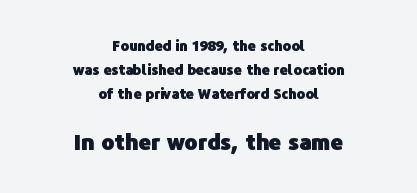
One-word summary of the alignment: center. Does the bottom block carry the larger type? Yes, it does. The string is rendered with underlining switched off. Quick note: not italic, upright.
